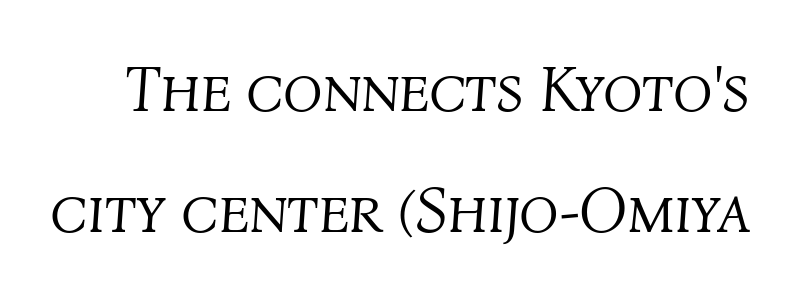
{"italic": "yes", "lean": "right", "slant_degrees": 4, "bold": "no", "weight": "light", "width": "normal", "stroke_contrast": "medium", "x_height": "medium", "monospaced": "no", "underline": "no", "line_spacing_ratio": 1.86, "letter_spacing": "normal", "letter_spacing_em": 0.0, "glyph_px": 65}
